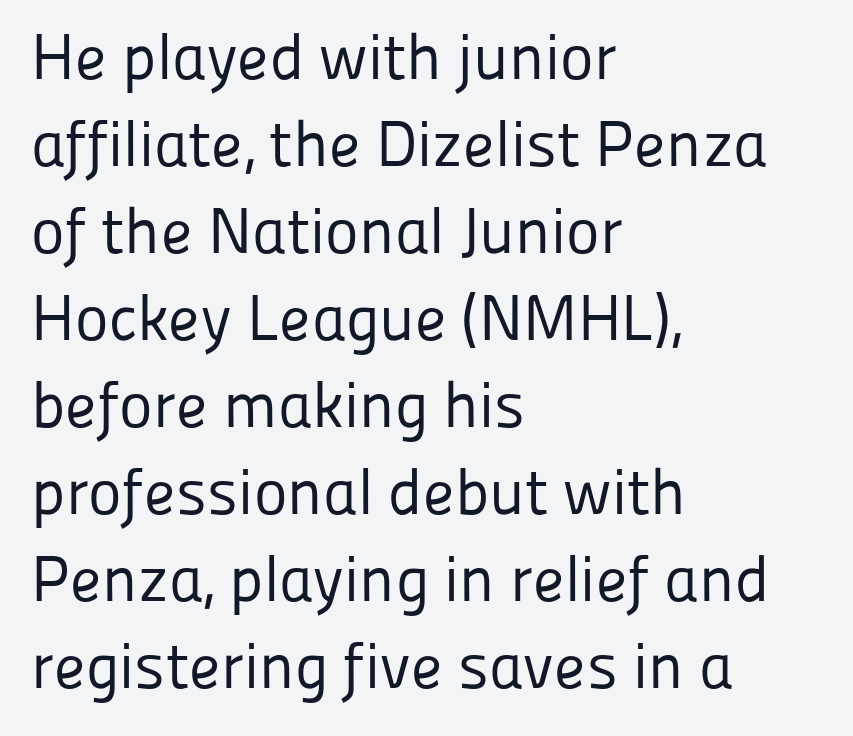
The image shows 64 px regular-weight sans-serif type, upright; set left-aligned, normal line spacing (1.36x), normal letter spacing, not underlined; low stroke contrast and a medium x-height.
